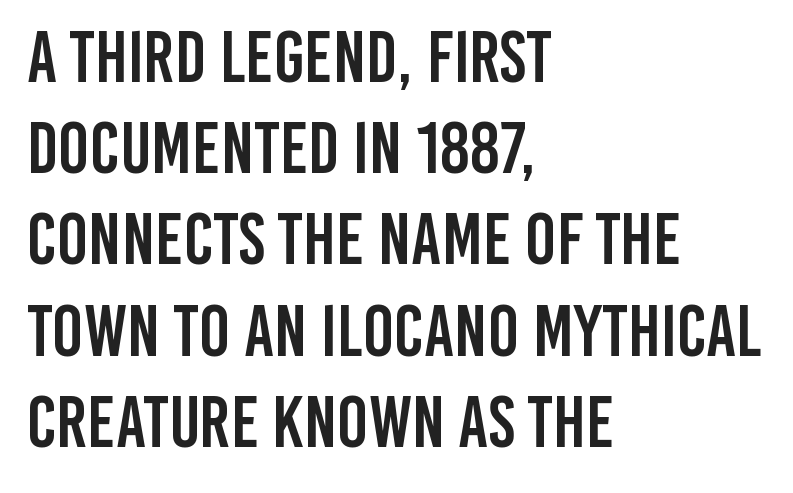
Q: Is the text italic (slanted)? A: No, it is upright.
Q: Is the typeface a serif or a sans-serif typeface? A: Sans-serif.
Q: Is the text underlined? A: No.
Q: How is the paragraph aligned? A: Left-aligned.
Q: Is the spacing between letters normal or unusually wide? A: Normal.
Q: Is the spacing between lines tight, normal or loose? A: Normal.
Q: Width (condensed, normal, or wide)? A: Condensed.
Q: Stroke contrast? A: Low.
Q: x-height? A: Large.
Q: Monospaced? A: No.
